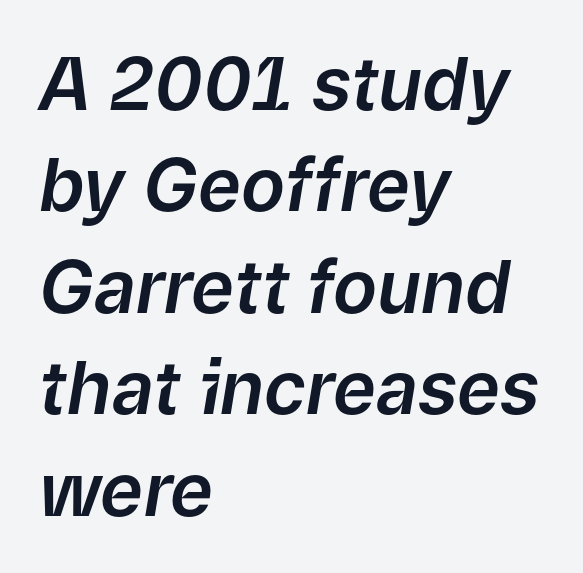
Q: Is the text italic (slanted)? A: Yes, it leans right by about 9 degrees.
Q: Is the text underlined? A: No.
Q: How is the paragraph aligned? A: Left-aligned.
Q: Is the spacing between letters normal or unusually wide? A: Normal.
Q: Is the spacing between lines tight, normal or loose? A: Normal.
Q: Width (condensed, normal, or wide)? A: Normal.
Q: Stroke contrast? A: Low.
Q: x-height? A: Medium.
Q: Monospaced? A: No.
